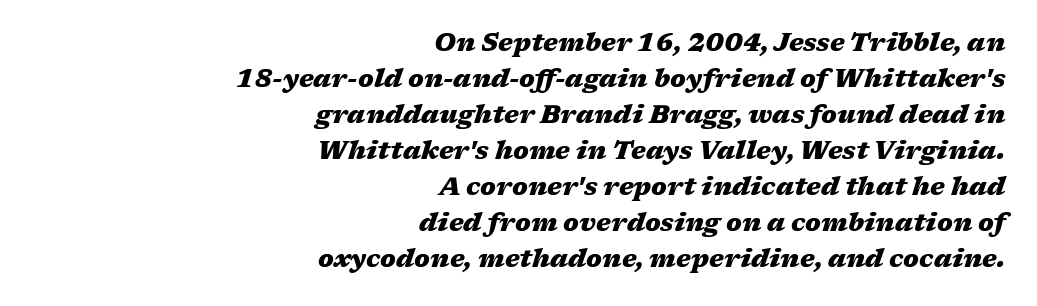
Caption: standard tracking, unaltered. Weight check: bold — yes, fully. The passage shown stacks its lines at a standard gap. A bare baseline throughout the passage. Typeset ragged left — the right edge is the straight one. The axis of the letterforms is tilted away from vertical.
